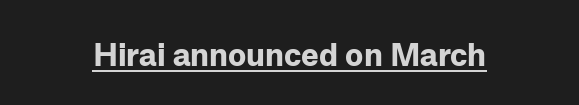
The image shows 33 px bold sans-serif type, upright; set normal letter spacing, underlined; low stroke contrast and a medium x-height.
